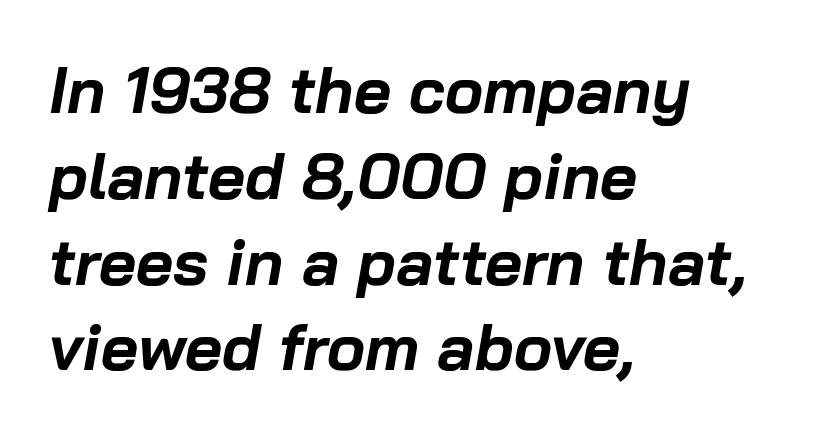
The image shows 64 px bold type, italic (leaning right); set left-aligned, normal line spacing (1.34x), normal letter spacing, not underlined; low stroke contrast and a medium x-height.
